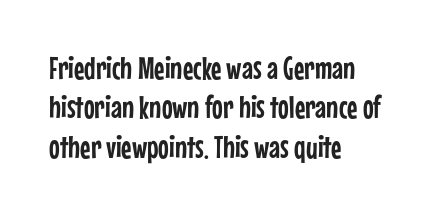
{"serif": "no", "italic": "no", "width": "condensed", "stroke_contrast": "low", "x_height": "medium", "monospaced": "no", "underline": "no", "align": "left", "line_spacing_ratio": 1.23, "letter_spacing": "normal", "letter_spacing_em": 0.0, "glyph_px": 32}
